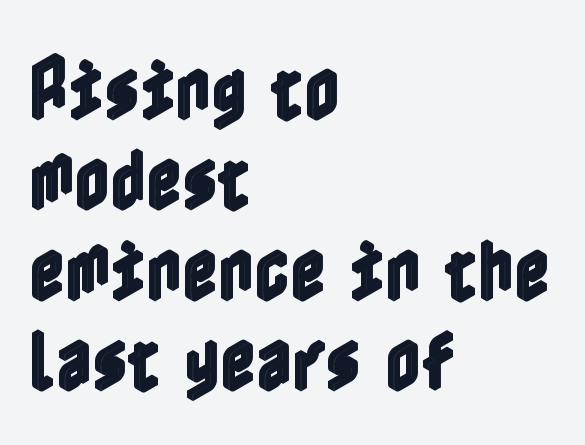
Q: Is the text italic (slanted)? A: No, it is upright.
Q: Is the text underlined? A: No.
Q: How is the paragraph aligned? A: Left-aligned.
Q: Is the spacing between letters normal or unusually wide? A: Normal.
Q: Is the spacing between lines tight, normal or loose? A: Normal.
Q: Width (condensed, normal, or wide)? A: Condensed.
Q: x-height? A: Medium.
